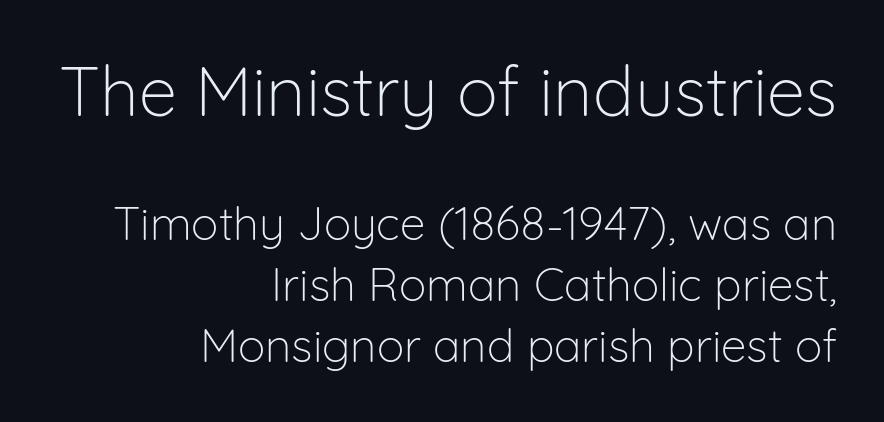
{"serif": "no", "italic": "no", "bold": "no", "weight": "light", "width": "normal", "stroke_contrast": "low", "x_height": "medium", "monospaced": "no", "underline": "no", "align": "right", "line_spacing": "normal", "line_spacing_ratio": 1.33, "letter_spacing": "normal", "letter_spacing_em": 0.0, "larger_block": "first", "size_ratio": 1.5, "glyph_px": 69}
